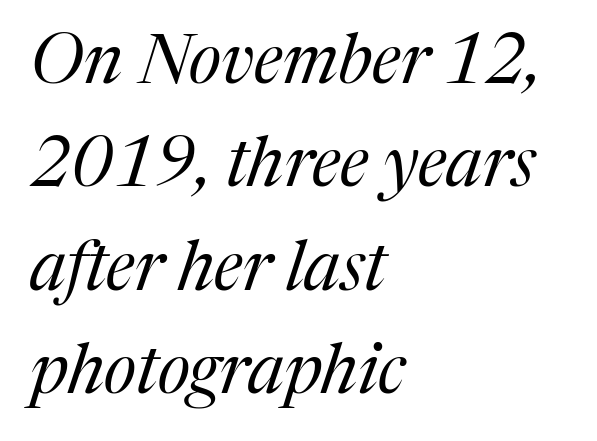
Tracking value appears to be zero — textbook default spacing. One glance says typical: line gaps are just what's usual. A quiet, ordinary-to-light weight characterises the typeface. The letters carry serifs — small finishing strokes at the ends of their stems.
